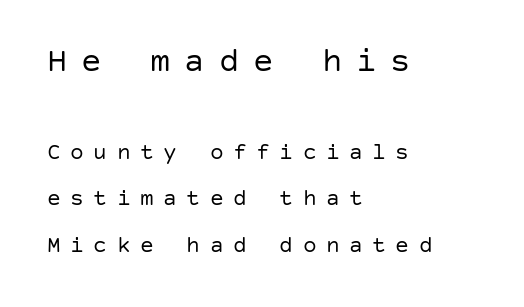
If you drew a ruler down the left edge, every line would touch it. Interline gaps are noticeably wide in this sample. Has an underline been added? It has not. The more generous point size was reserved for the upper chunk. This sample uses expanded letter spacing, leaving extra air between glyphs.
